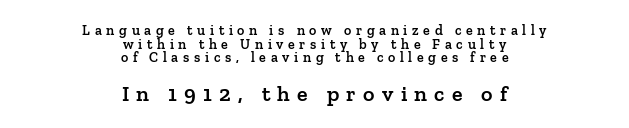
{"italic": "no", "bold": "semi", "underline": "no", "align": "center", "line_spacing": "tight", "line_spacing_ratio": 0.98, "letter_spacing": "wide", "letter_spacing_em": 0.33, "larger_block": "second", "size_ratio": 1.57, "glyph_px": 22}
